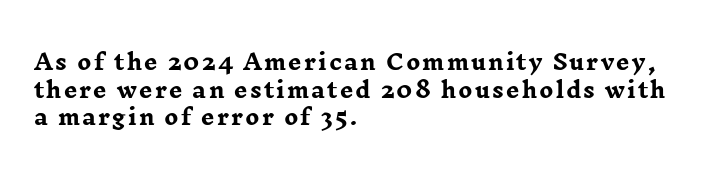
{"italic": "no", "bold": "yes", "underline": "no", "align": "left", "line_spacing": "normal", "line_spacing_ratio": 1.31, "glyph_px": 21}
